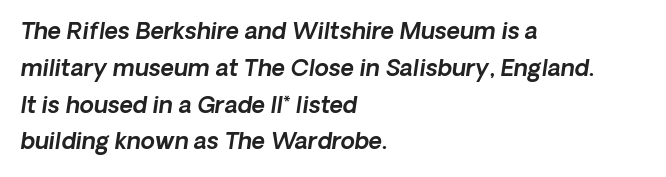
Just letters on the line, the space beneath them empty. Line spacing here is normal. Yep, that's italic — everything's leaning. What stands out about the letter spacing? Nothing — it is the standard amount. The lines in this sample share a left origin and differ only in where they stop.
